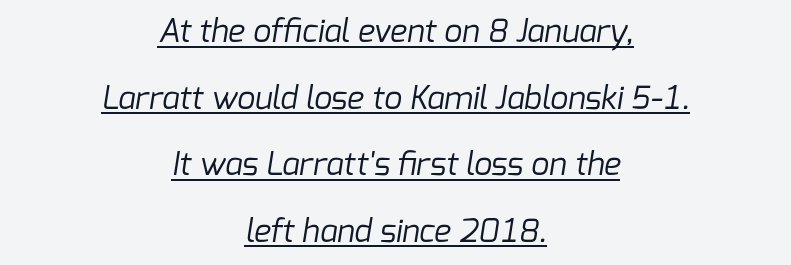
{"serif": "no", "bold": "no", "weight": "regular", "width": "normal", "stroke_contrast": "low", "x_height": "medium", "monospaced": "no", "underline": "yes", "align": "center", "line_spacing": "loose", "line_spacing_ratio": 2.08, "letter_spacing": "normal", "letter_spacing_em": 0.0, "glyph_px": 32}
